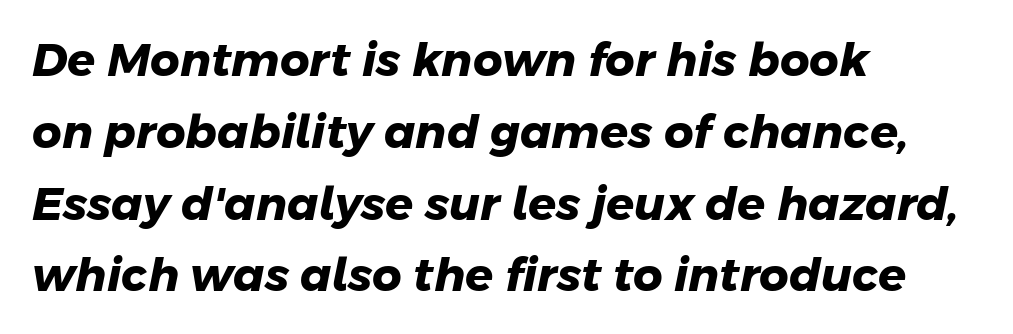
Type style note: lacks serifs. Typographic density is high because the face is bold. Interline gaps are of average width in this sample. You could call the tracking neutral — neither tight nor loose. The space directly below the letters is spotless.
